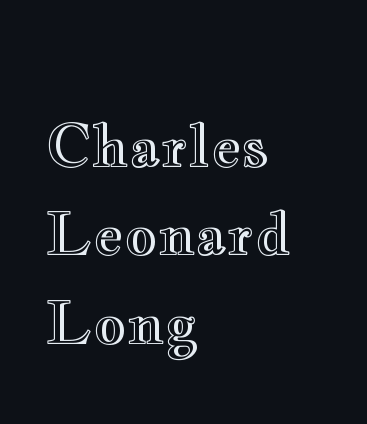
The face used here is proportionally spaced, like ordinary book or web type. Rule under the text: the space is simply empty. Left-aligned paragraph, ragged on the right. Honestly, the row spacing looks completely unremarkable. It's the straight-up-and-down kind of type. Standard letterfit; no display-style spreading of the glyphs.
